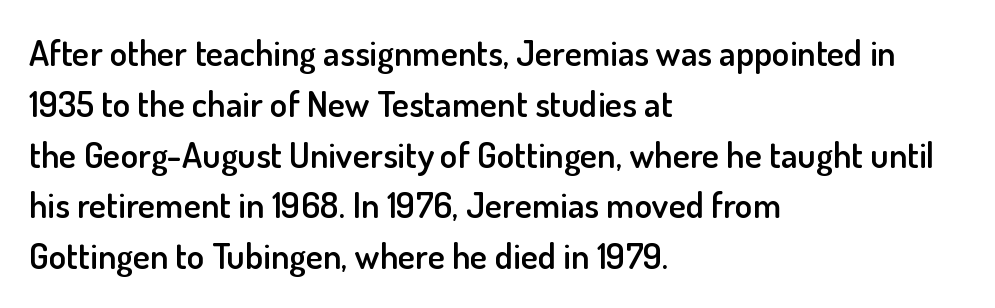
{"serif": "no", "italic": "no", "bold": "semi", "weight": "semibold", "width": "normal", "stroke_contrast": "low", "x_height": "small", "monospaced": "no", "underline": "no", "align": "left", "line_spacing": "normal", "line_spacing_ratio": 1.41, "letter_spacing": "normal", "letter_spacing_em": 0.0, "glyph_px": 36}
